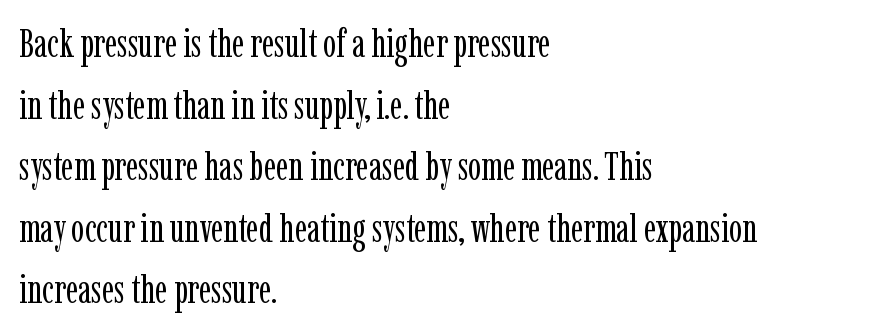
Q: Is the text bold? A: No.
Q: Is the text italic (slanted)? A: No, it is upright.
Q: Is the typeface a serif or a sans-serif typeface? A: Serif.
Q: Is the text underlined? A: No.
Q: How is the paragraph aligned? A: Left-aligned.
Q: Is the spacing between letters normal or unusually wide? A: Normal.
Q: Is the spacing between lines tight, normal or loose? A: Normal.
Q: Width (condensed, normal, or wide)? A: Condensed.
Q: Stroke contrast? A: Low.
Q: x-height? A: Medium.
Q: Monospaced? A: No.
